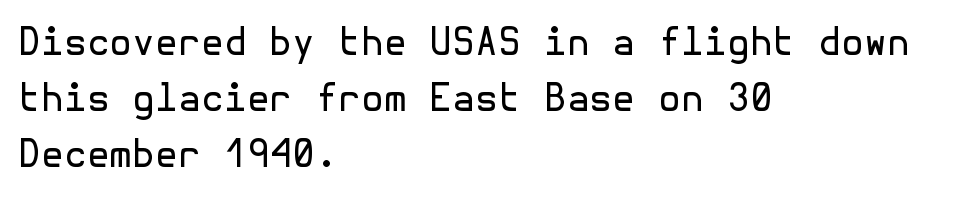
Is the letter spacing exaggerated? No — it looks like the ordinary default. Quick note: interline space is typical. Compared with a centered layout, this one pins lines to the left instead. Serif or sans? Sans — the stroke terminals are bare.
